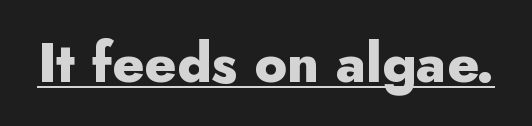
The image shows 55 px heavy sans-serif type, upright; set normal letter spacing, underlined; low stroke contrast and a small x-height.
